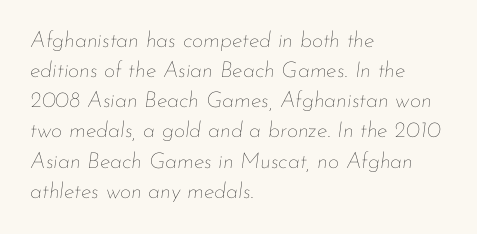
Q: Is the text bold? A: No.
Q: Is the text italic (slanted)? A: Yes, it leans right by about 7 degrees.
Q: Is the text underlined? A: No.
Q: How is the paragraph aligned? A: Left-aligned.
Q: Is the spacing between letters normal or unusually wide? A: Normal.
Q: Is the spacing between lines tight, normal or loose? A: Normal.
